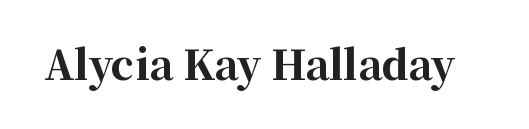
{"serif": "yes", "italic": "no", "bold": "yes", "weight": "bold", "width": "normal", "stroke_contrast": "high", "x_height": "medium", "monospaced": "no", "underline": "no", "letter_spacing": "normal", "letter_spacing_em": 0.0, "glyph_px": 40}
